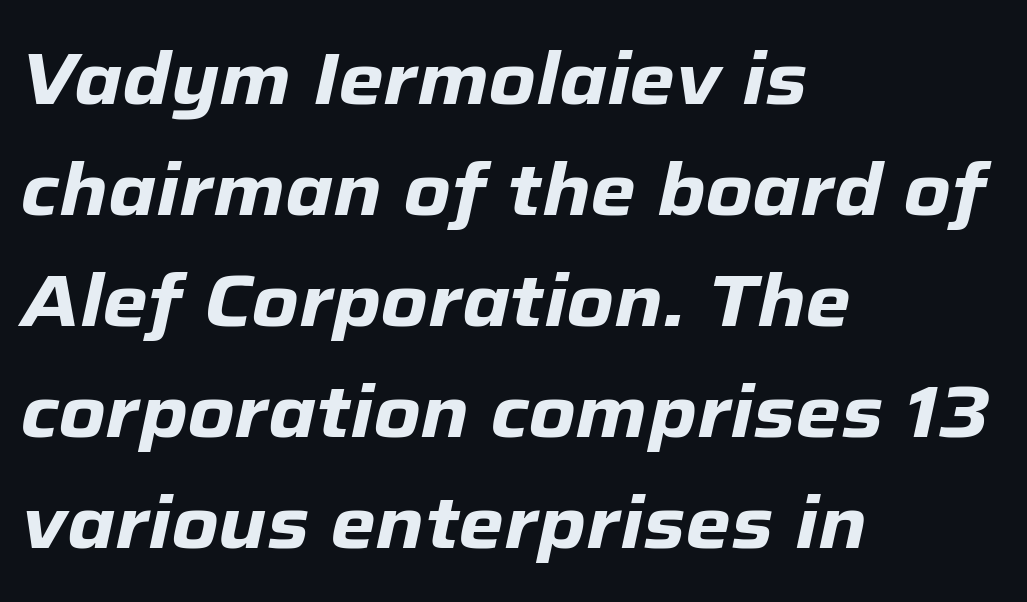
The image shows 73 px heavy type, italic (leaning right); set left-aligned, normal line spacing (1.52x), normal letter spacing, not underlined; low stroke contrast and a medium x-height.
